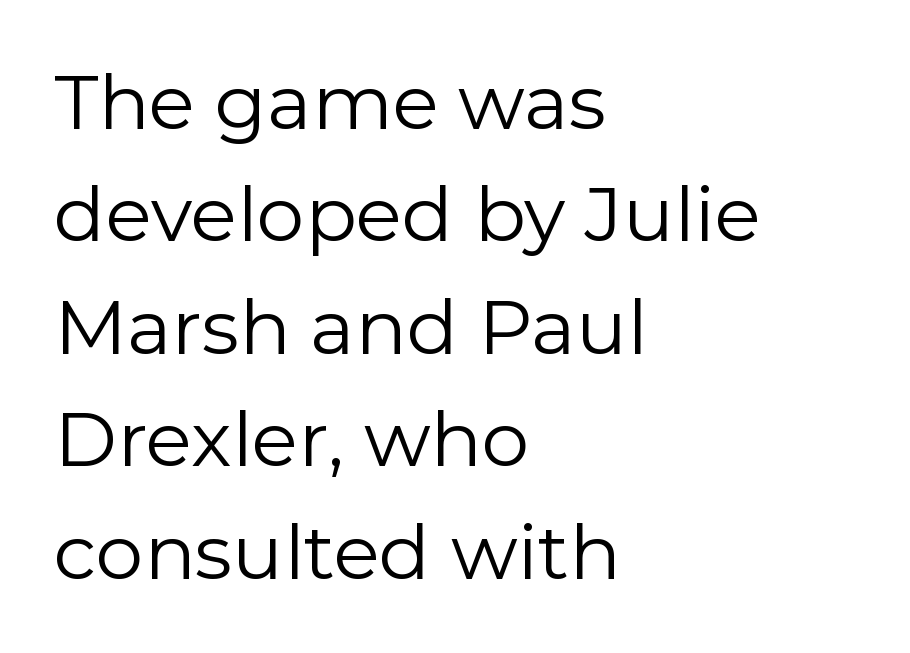
The image shows 76 px regular-weight sans-serif type, upright; set left-aligned, normal line spacing (1.48x), normal letter spacing, not underlined; low stroke contrast and a medium x-height.
